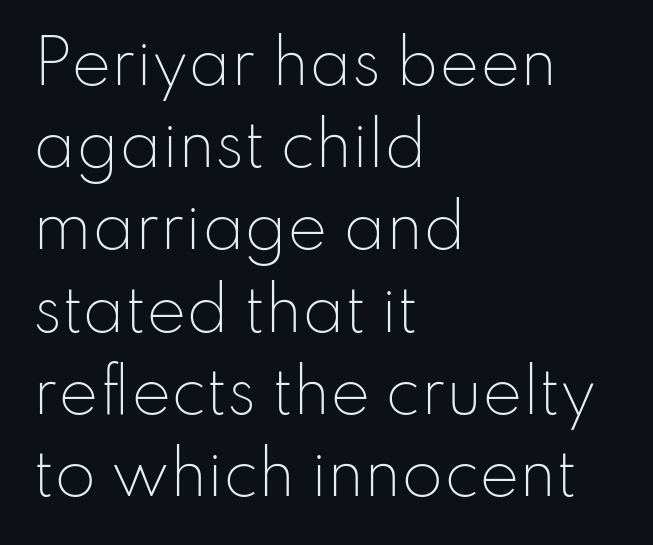
You could not count columns in this text — the font is proportionally spaced. The tracking reads as untouched default to a designer's eye. Beneath every word, the page is bare. These lines sit exactly where default settings would place them. The face looks like a standard text weight, possibly lighter. Are there feet on the stems? There aren't — it's a sans.
